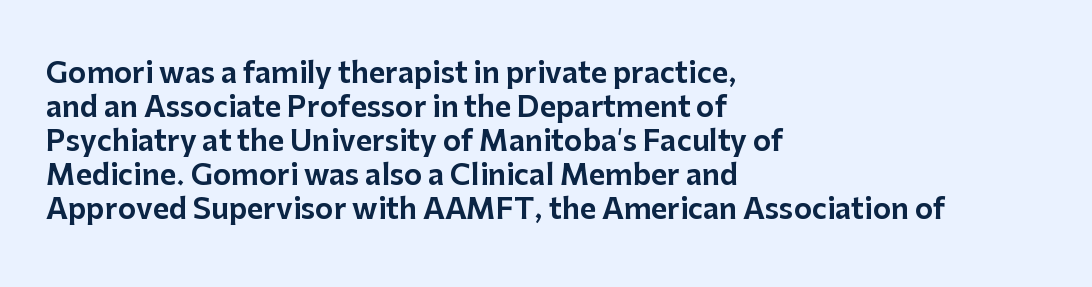
The paragraph has a hard left edge and a soft right edge. Unlike italic type, these characters show no tilt at all. The passage shown is typeset with a sans-serif family. These lines are rendered in a variable-pitch font. Only glyphs here, with clear space below each row. You could call the tracking neutral — neither tight nor loose.
